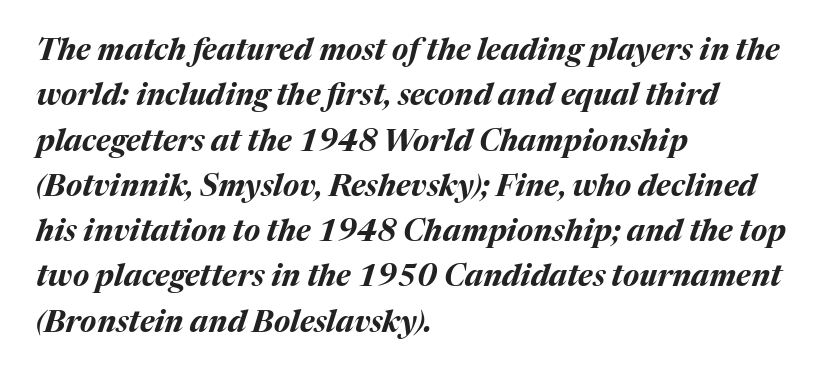
{"italic": "yes", "lean": "right", "slant_degrees": 17, "bold": "yes", "weight": "bold", "width": "normal", "stroke_contrast": "medium", "x_height": "medium", "monospaced": "no", "underline": "no", "align": "left", "line_spacing": "normal", "line_spacing_ratio": 1.51, "letter_spacing": "normal", "letter_spacing_em": 0.0, "glyph_px": 30}
